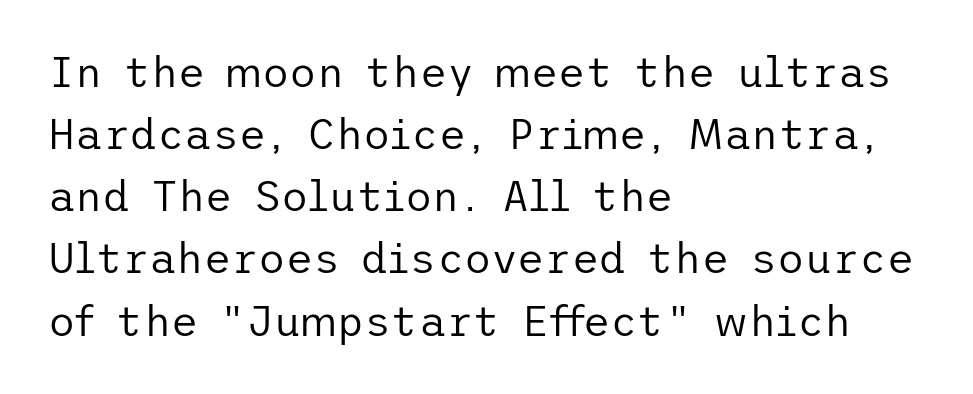
{"serif": "no", "italic": "no", "bold": "no", "weight": "regular", "width": "normal", "stroke_contrast": "low", "x_height": "medium", "underline": "no", "align": "left", "line_spacing": "normal", "line_spacing_ratio": 1.48, "letter_spacing": "normal", "letter_spacing_em": 0.0, "glyph_px": 42}
